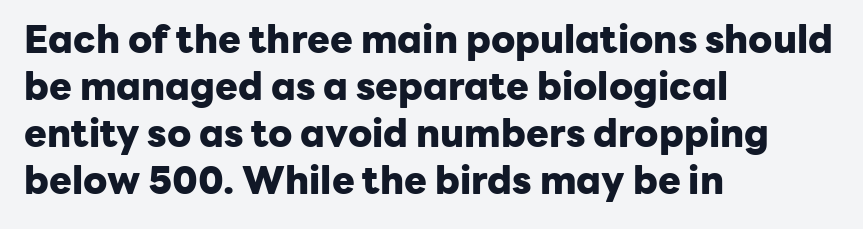
{"serif": "no", "italic": "no", "bold": "yes", "weight": "heavy", "width": "normal", "stroke_contrast": "low", "x_height": "medium", "monospaced": "no", "underline": "no", "align": "left", "line_spacing_ratio": 1.24, "letter_spacing": "normal", "letter_spacing_em": 0.0, "glyph_px": 38}
